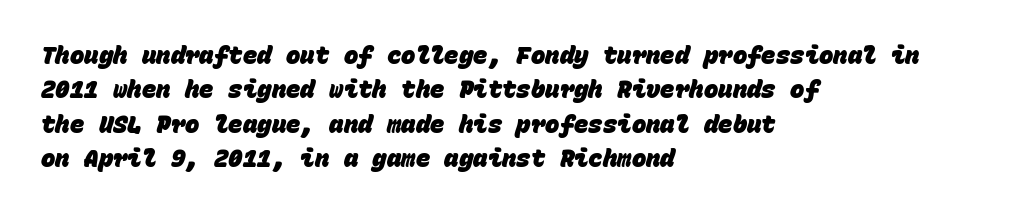
Q: Is the text bold? A: Yes.
Q: Is the text underlined? A: No.
Q: How is the paragraph aligned? A: Left-aligned.
Q: Is the spacing between letters normal or unusually wide? A: Normal.
Q: Is the spacing between lines tight, normal or loose? A: Normal.
